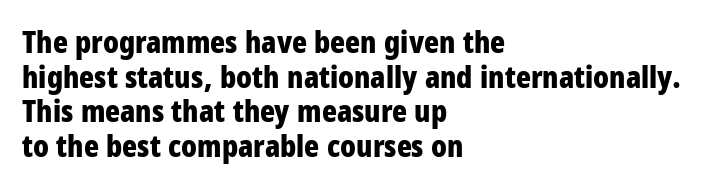
The image shows 31 px bold, condensed sans-serif type, upright; set left-aligned, tight line spacing (1.12x), normal letter spacing, not underlined; low stroke contrast and a large x-height.
